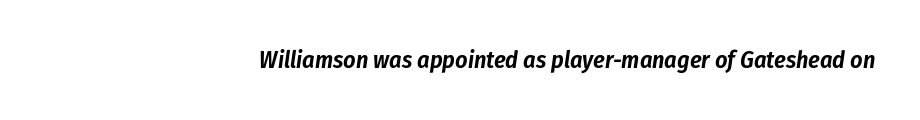
{"italic": "yes", "lean": "right", "slant_degrees": 8, "underline": "no", "align": "right", "letter_spacing": "normal", "letter_spacing_em": 0.0, "glyph_px": 24}
